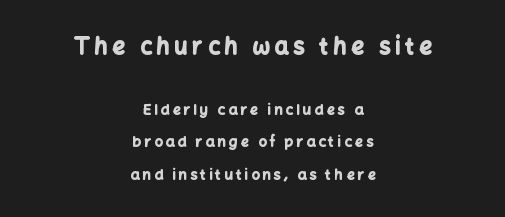
{"italic": "no", "bold": "yes", "underline": "no", "align": "center", "line_spacing": "loose", "line_spacing_ratio": 2.32, "letter_spacing": "wide", "letter_spacing_em": 0.23, "larger_block": "first", "size_ratio": 1.57, "glyph_px": 22}
